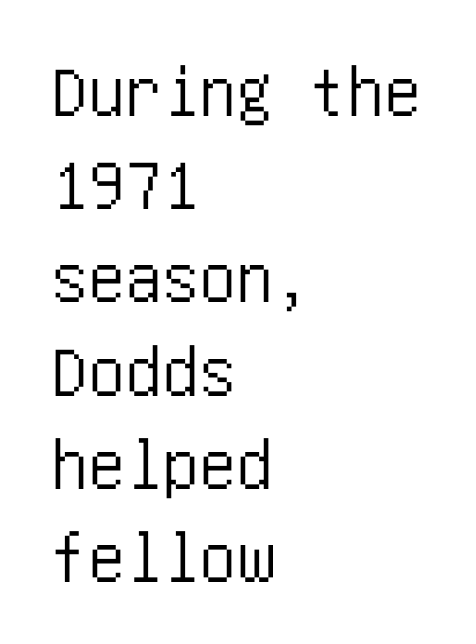
Q: Is the text italic (slanted)? A: No, it is upright.
Q: Is the typeface a serif or a sans-serif typeface? A: Sans-serif.
Q: Is the text underlined? A: No.
Q: How is the paragraph aligned? A: Left-aligned.
Q: Is the spacing between letters normal or unusually wide? A: Normal.
Q: Is the spacing between lines tight, normal or loose? A: Normal.
Q: Width (condensed, normal, or wide)? A: Condensed.
Q: Stroke contrast? A: Low.
Q: x-height? A: Large.
